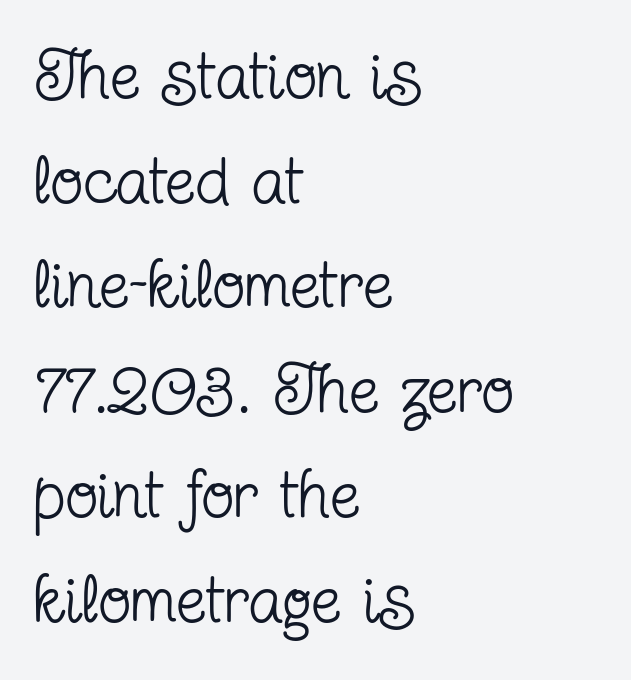
Q: Is the text bold? A: No.
Q: Is the text italic (slanted)? A: No, it is upright.
Q: Is the typeface a serif or a sans-serif typeface? A: Serif.
Q: Is the text underlined? A: No.
Q: How is the paragraph aligned? A: Left-aligned.
Q: Is the spacing between letters normal or unusually wide? A: Normal.
Q: Is the spacing between lines tight, normal or loose? A: Normal.
Q: Width (condensed, normal, or wide)? A: Condensed.
Q: Stroke contrast? A: Low.
Q: x-height? A: Medium.
Q: Monospaced? A: No.
